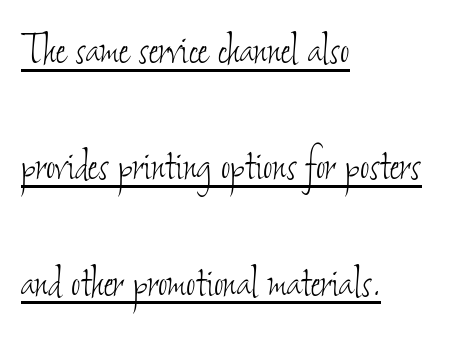
{"bold": "no", "weight": "thin", "width": "condensed", "stroke_contrast": "low", "x_height": "small", "monospaced": "no", "underline": "yes", "align": "left", "line_spacing": "loose", "line_spacing_ratio": 2.28, "letter_spacing": "normal", "letter_spacing_em": 0.0, "glyph_px": 51}
